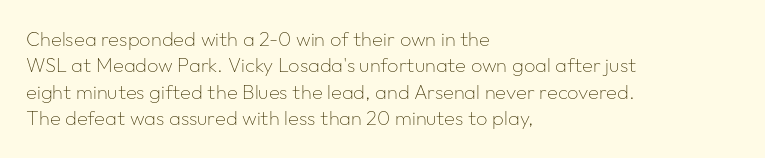
{"italic": "no", "bold": "no", "underline": "no", "align": "left", "line_spacing": "normal", "line_spacing_ratio": 1.32, "letter_spacing": "normal", "letter_spacing_em": 0.0, "glyph_px": 20}
